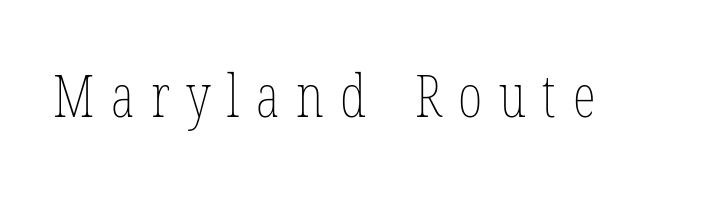
The image shows 59 px thin, condensed type; set unusually wide letter spacing (+0.28 em), not underlined; low stroke contrast and a medium x-height.
